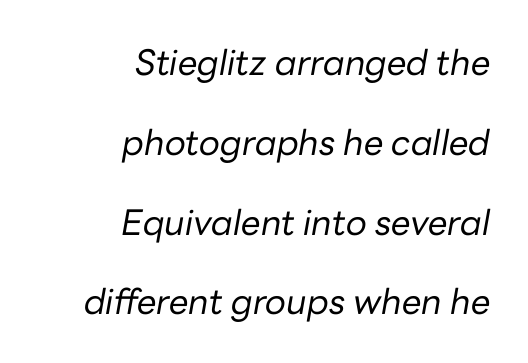
Q: Is the text bold? A: No.
Q: Is the text italic (slanted)? A: Yes, it leans right by about 10 degrees.
Q: Is the text underlined? A: No.
Q: How is the paragraph aligned? A: Right-aligned.
Q: Is the spacing between letters normal or unusually wide? A: Normal.
Q: Is the spacing between lines tight, normal or loose? A: Loose.
Q: Width (condensed, normal, or wide)? A: Normal.
Q: Stroke contrast? A: Low.
Q: x-height? A: Medium.
Q: Monospaced? A: No.
